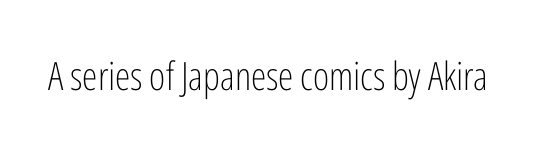
{"serif": "no", "italic": "no", "bold": "no", "weight": "light", "width": "condensed", "stroke_contrast": "low", "x_height": "medium", "monospaced": "no", "underline": "no", "letter_spacing": "normal", "letter_spacing_em": 0.0, "glyph_px": 39}
